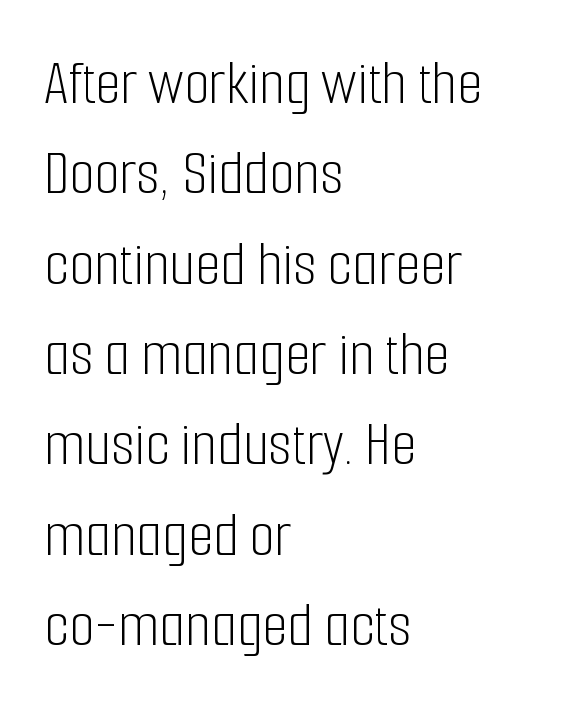
Q: Is the text bold? A: No.
Q: Is the text italic (slanted)? A: No, it is upright.
Q: Is the typeface a serif or a sans-serif typeface? A: Sans-serif.
Q: Is the text underlined? A: No.
Q: How is the paragraph aligned? A: Left-aligned.
Q: Is the spacing between letters normal or unusually wide? A: Normal.
Q: Is the spacing between lines tight, normal or loose? A: Normal.
Q: Width (condensed, normal, or wide)? A: Condensed.
Q: Stroke contrast? A: Low.
Q: x-height? A: Medium.
Q: Monospaced? A: No.
